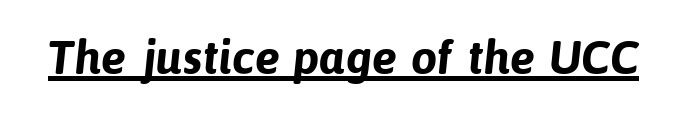
This is sans-serif lettering, the kind often seen on screens and signage. Each letter keeps its own natural width here, so spacing adapts to shape. Caption: lettering with a line underneath. I'd describe the lettering as bold — thick and assertive.
